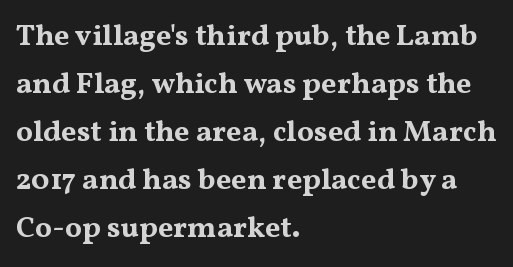
Note the varied advance widths — an 'i' is clearly narrower than an 'm'. To sum up the face: it has serifs. Visually the block forms a straight wall on the left and a jagged coastline on the right. Vertical strokes here are truly vertical. Is the letter spacing exaggerated? No — it looks like the ordinary default.
